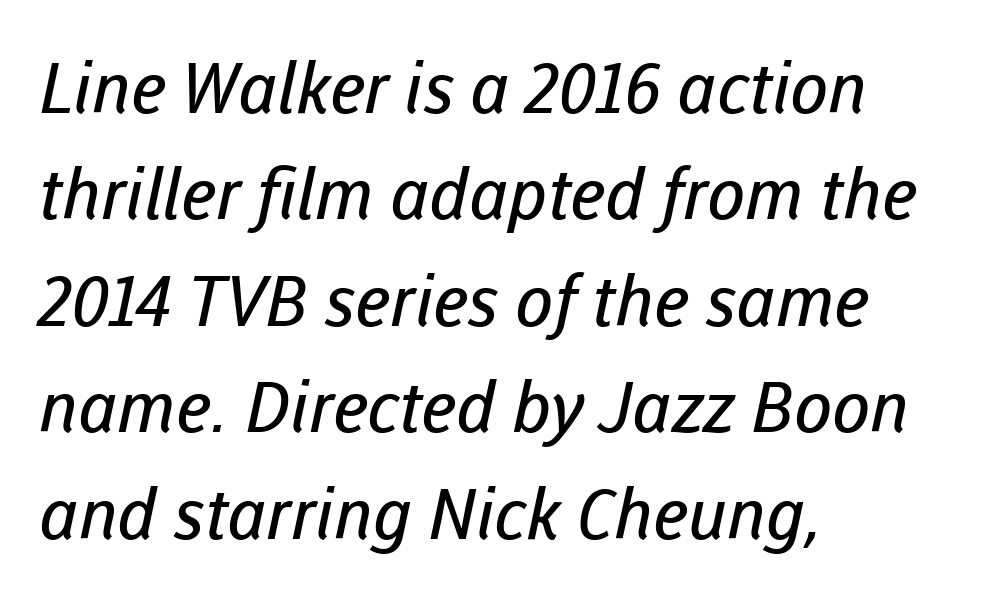
Descender tails drop into unmarked territory. Think standard paragraph weight, or any step lighter than that. Standard letterfit; no display-style spreading of the glyphs. In CSS terms this would be text-align: left.
